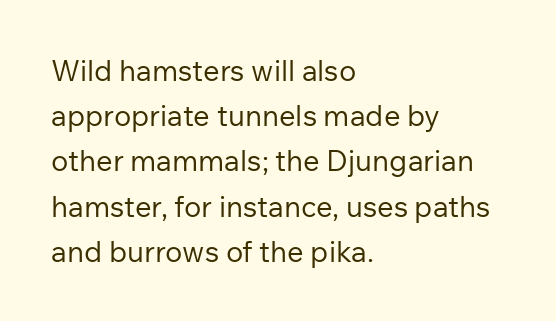
{"serif": "no", "italic": "no", "bold": "no", "weight": "regular", "width": "normal", "stroke_contrast": "low", "x_height": "medium", "monospaced": "no", "underline": "no", "align": "left", "line_spacing": "normal", "line_spacing_ratio": 1.56, "letter_spacing": "normal", "letter_spacing_em": 0.0, "glyph_px": 29}
